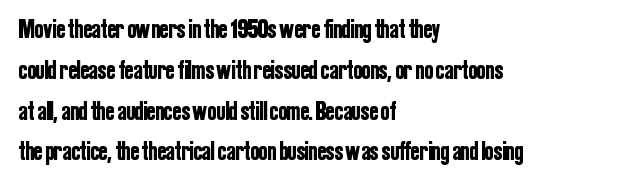
The image shows 26 px text type, upright; set left-aligned, normal line spacing (1.57x), normal letter spacing, not underlined.
